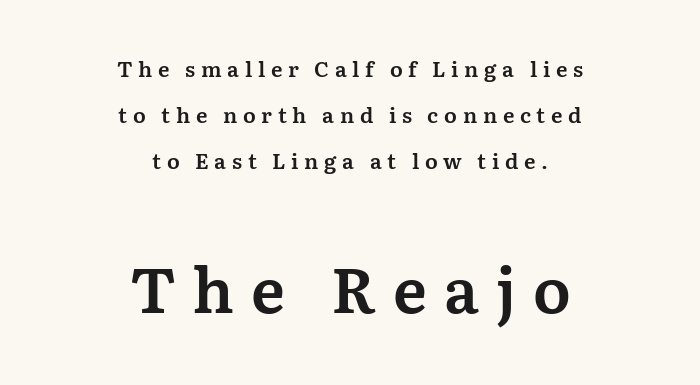
The image shows 62 px serif type, upright; set centered, loose line spacing (2.19x), unusually wide letter spacing (+0.27 em), not underlined; the second (bottom) block is 2.95x larger; medium stroke contrast and a medium x-height.
